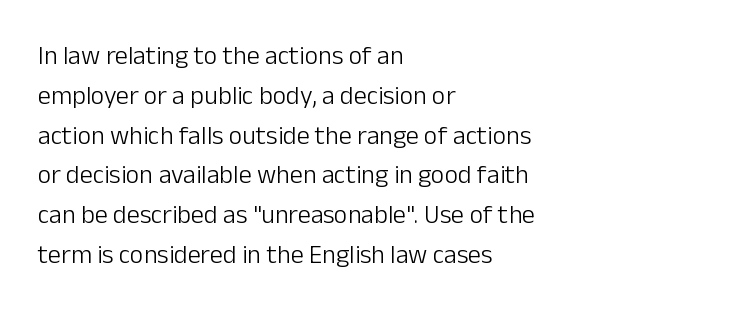
Nobody touched the tracking dial on this one. Line starts are locked; line ends wander. The block of text has a typical density, with ordinary space between rows. The glyphs are unaccompanied by any horizontal stroke below them. Notice how the stems are strictly vertical — no italics here. These glyphs show unthickened strokes, regular width or finer.
